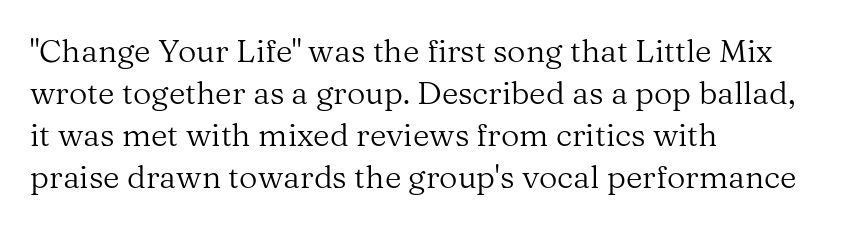
The image shows 32 px regular-weight serif type, upright; set left-aligned, normal line spacing (1.31x), normal letter spacing, not underlined; medium stroke contrast and a medium x-height.
